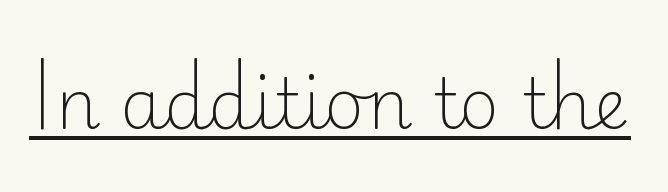
{"serif": "no", "italic": "no", "bold": "no", "weight": "light", "width": "normal", "stroke_contrast": "low", "x_height": "small", "monospaced": "no", "underline": "yes", "letter_spacing": "normal", "letter_spacing_em": 0.0, "glyph_px": 69}
